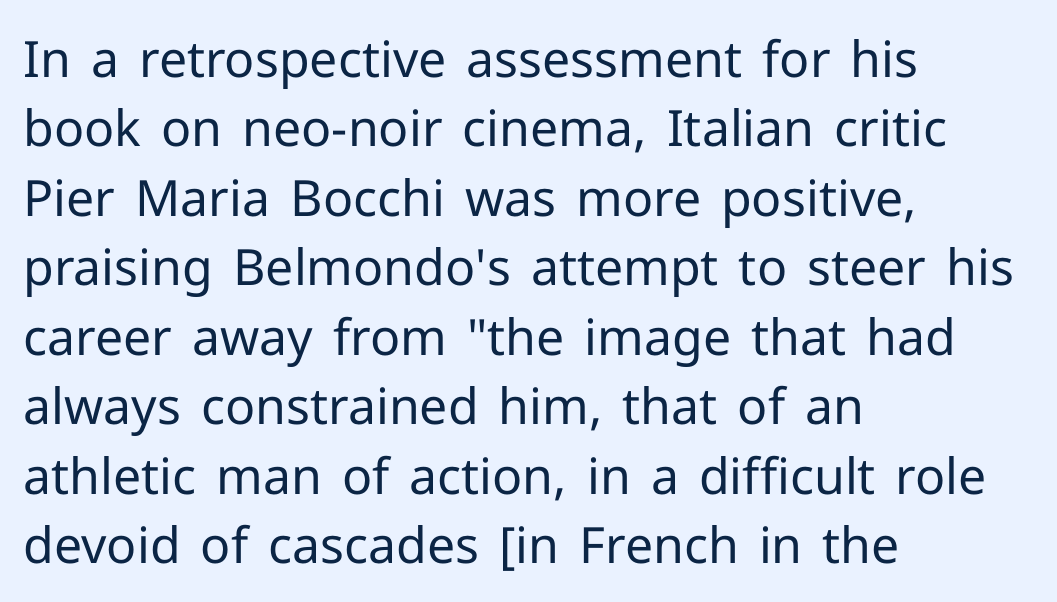
{"serif": "no", "italic": "no", "bold": "no", "weight": "regular", "width": "normal", "stroke_contrast": "low", "x_height": "medium", "monospaced": "no", "underline": "no", "align": "left", "line_spacing": "normal", "line_spacing_ratio": 1.39, "letter_spacing": "normal", "letter_spacing_em": 0.0, "glyph_px": 50}
